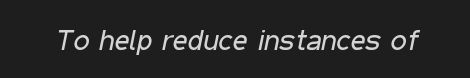
The image shows 29 px regular-weight, condensed type, italic (leaning right); set normal letter spacing, not underlined; low stroke contrast and a medium x-height.
